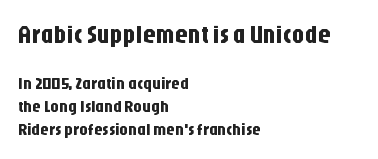
The image shows 25 px text type, upright; set left-aligned, normal line spacing (1.36x), normal letter spacing, not underlined; the first (top) block is 1.47x larger.
